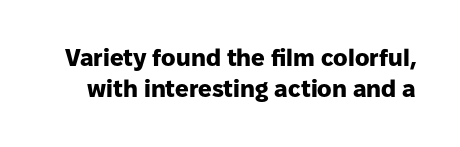
Q: Is the text bold? A: Yes.
Q: Is the text italic (slanted)? A: No, it is upright.
Q: Is the text underlined? A: No.
Q: Is the spacing between letters normal or unusually wide? A: Normal.
Q: Is the spacing between lines tight, normal or loose? A: Normal.
